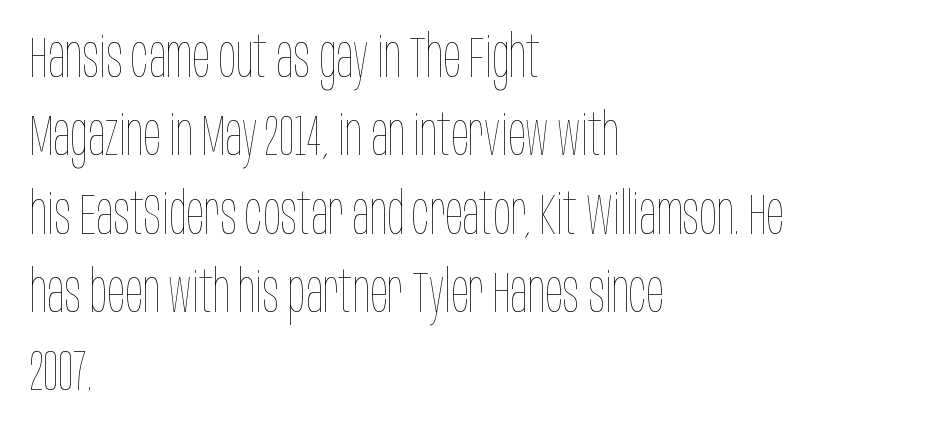
A light-to-regular cut is what we see here. Letters rest on an invisible, unmarked baseline. Spacing verdict: proportional, widths tailored to each character. The compositor pushed each line to the left boundary. In terms of letterspacing, this is plain default setting. The passage shown stacks its lines at a standard gap.
